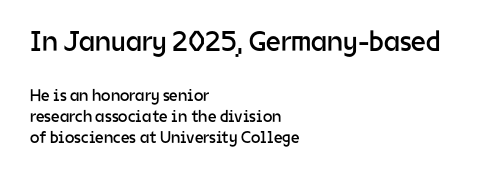
{"serif": "no", "italic": "no", "bold": "no", "weight": "regular", "width": "normal", "stroke_contrast": "low", "x_height": "medium", "monospaced": "no", "underline": "no", "align": "left", "line_spacing_ratio": 1.24, "letter_spacing": "normal", "letter_spacing_em": 0.0, "larger_block": "first", "size_ratio": 1.71, "glyph_px": 29}
